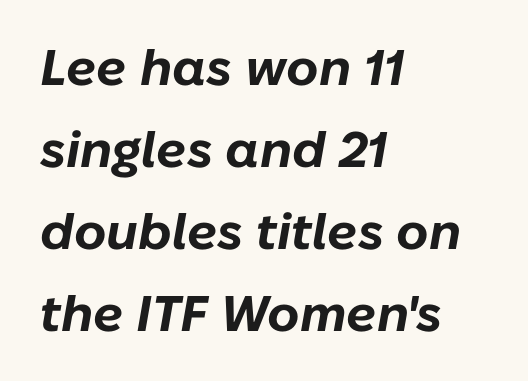
{"italic": "yes", "lean": "right", "slant_degrees": 10, "bold": "yes", "weight": "bold", "width": "normal", "stroke_contrast": "low", "x_height": "medium", "monospaced": "no", "underline": "no", "align": "left", "line_spacing": "normal", "line_spacing_ratio": 1.64, "letter_spacing": "normal", "letter_spacing_em": 0.0, "glyph_px": 50}
